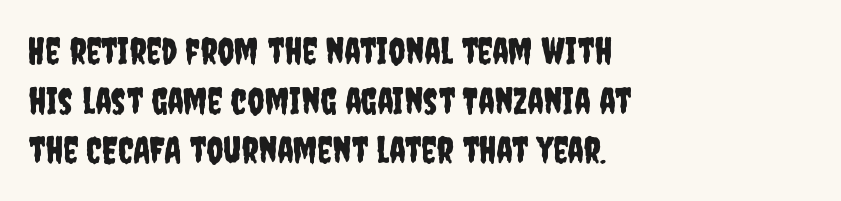
{"serif": "no", "italic": "no", "width": "condensed", "stroke_contrast": "low", "x_height": "large", "monospaced": "no", "underline": "no", "align": "left", "line_spacing": "normal", "line_spacing_ratio": 1.34, "letter_spacing": "normal", "letter_spacing_em": 0.0, "glyph_px": 37}
